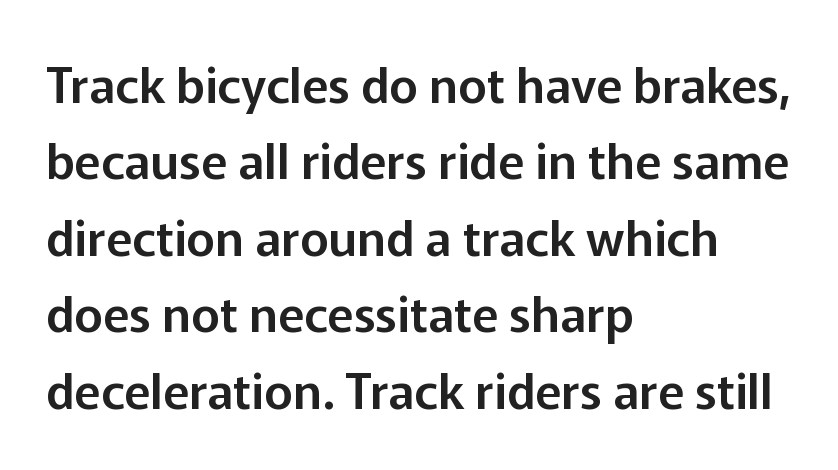
The image shows 49 px sans-serif type, upright; set left-aligned, normal line spacing (1.56x), normal letter spacing, not underlined; low stroke contrast and a medium x-height.
